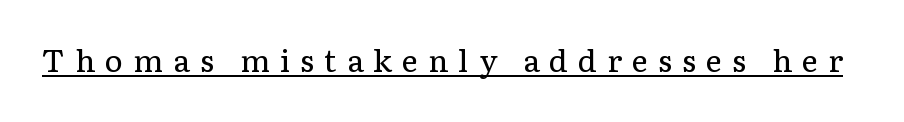
{"serif": "yes", "italic": "no", "bold": "no", "weight": "regular", "width": "normal", "stroke_contrast": "low", "x_height": "medium", "monospaced": "no", "underline": "yes", "letter_spacing": "wide", "letter_spacing_em": 0.32, "glyph_px": 31}
